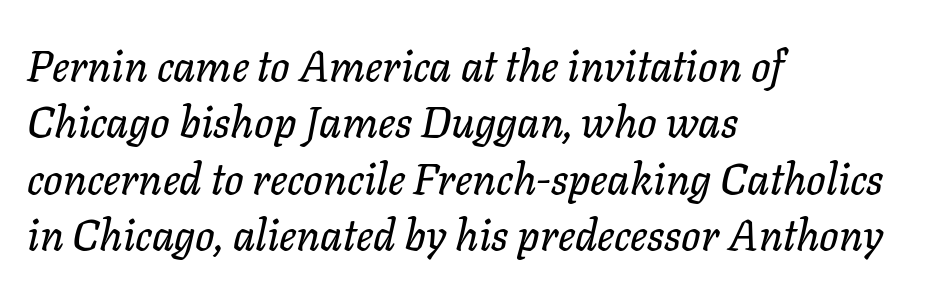
The image shows 43 px text type, italic (leaning right); set left-aligned, normal line spacing (1.31x), normal letter spacing, not underlined; low stroke contrast and a medium x-height.
